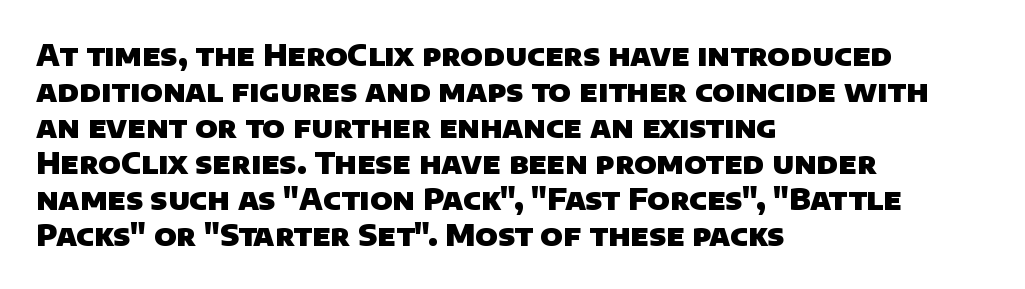
Q: Is the text bold? A: Yes.
Q: Is the typeface a serif or a sans-serif typeface? A: Sans-serif.
Q: Is the text underlined? A: No.
Q: How is the paragraph aligned? A: Left-aligned.
Q: Is the spacing between letters normal or unusually wide? A: Normal.
Q: Width (condensed, normal, or wide)? A: Normal.
Q: Stroke contrast? A: Low.
Q: x-height? A: Large.
Q: Monospaced? A: No.
